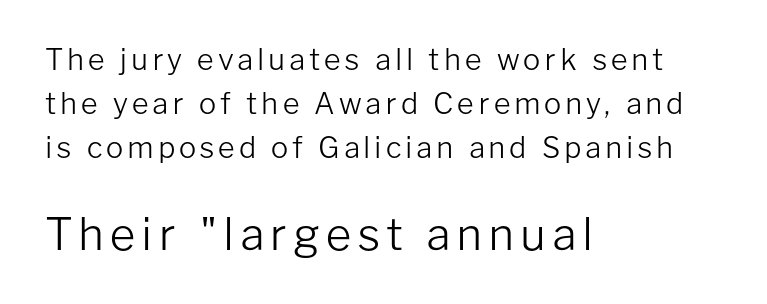
{"serif": "no", "italic": "no", "bold": "no", "weight": "light", "width": "normal", "stroke_contrast": "low", "x_height": "medium", "monospaced": "no", "underline": "no", "align": "left", "line_spacing": "normal", "line_spacing_ratio": 1.52, "larger_block": "second", "size_ratio": 1.52, "glyph_px": 44}
